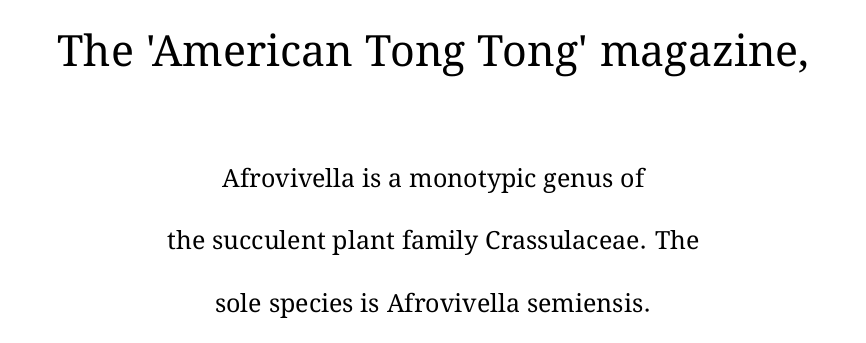
Q: Is the text bold? A: No.
Q: Is the text italic (slanted)? A: No, it is upright.
Q: Is the text underlined? A: No.
Q: How is the paragraph aligned? A: Centered.
Q: Is the spacing between letters normal or unusually wide? A: Normal.
Q: Is the spacing between lines tight, normal or loose? A: Loose.
Q: Which block of text is set in a larger size, the first (top) or the second (bottom)? A: The first (top) one.
Q: Width (condensed, normal, or wide)? A: Normal.
Q: Stroke contrast? A: Medium.
Q: x-height? A: Medium.
Q: Monospaced? A: No.
